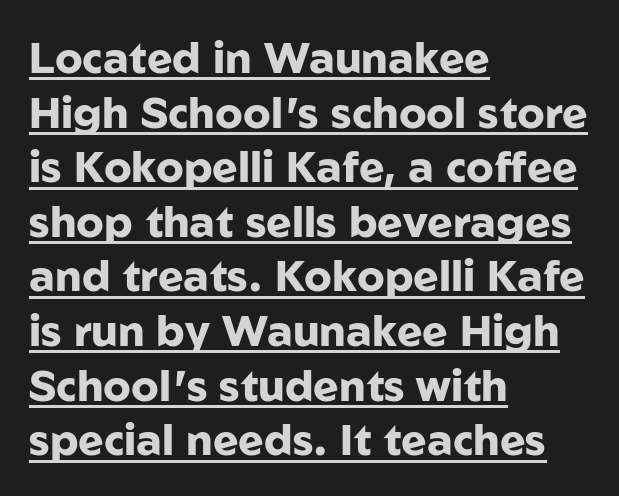
Q: Is the text bold? A: Yes.
Q: Is the text italic (slanted)? A: No, it is upright.
Q: Is the typeface a serif or a sans-serif typeface? A: Sans-serif.
Q: Is the text underlined? A: Yes.
Q: How is the paragraph aligned? A: Left-aligned.
Q: Is the spacing between letters normal or unusually wide? A: Normal.
Q: Is the spacing between lines tight, normal or loose? A: Normal.
Q: Width (condensed, normal, or wide)? A: Normal.
Q: Stroke contrast? A: Low.
Q: x-height? A: Medium.
Q: Monospaced? A: No.
